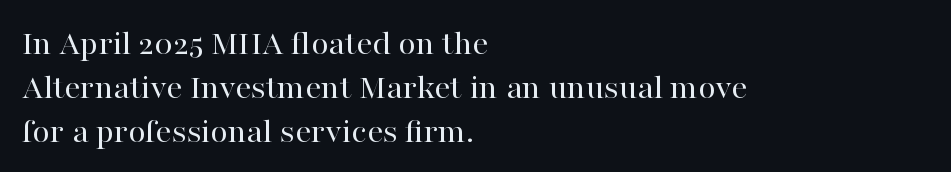
The area under the type is left untouched. These glyphs show unthickened strokes, regular width or finer. This rendering leaves character spacing at its baseline value. Think of a printed novel: that variable character pitch is what you see here. The typeface chosen for these lines features serifs. Where is the straight margin? On the left.
